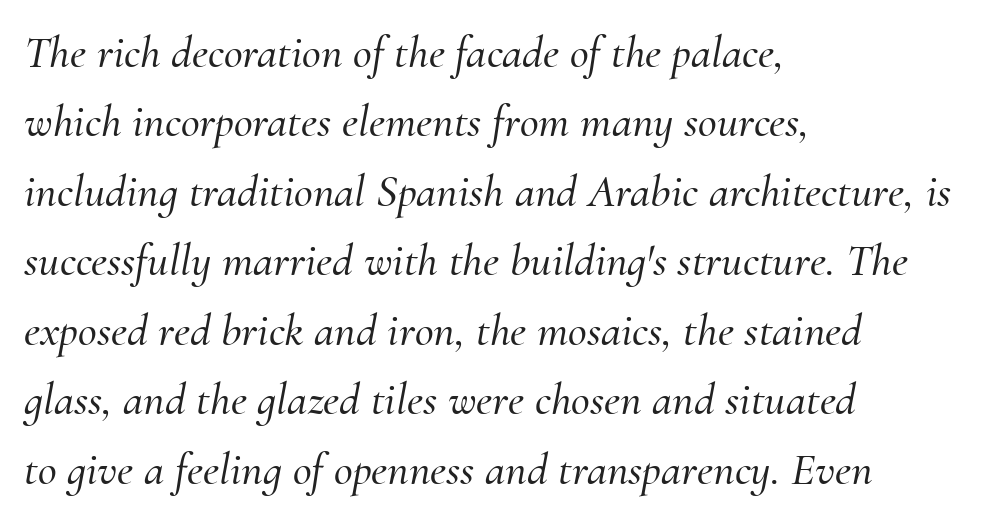
{"serif": "yes", "italic": "yes", "lean": "right", "slant_degrees": 10, "width": "normal", "stroke_contrast": "medium", "x_height": "small", "monospaced": "no", "underline": "no", "align": "left", "line_spacing": "normal", "line_spacing_ratio": 1.51, "letter_spacing": "normal", "letter_spacing_em": 0.0, "glyph_px": 46}
